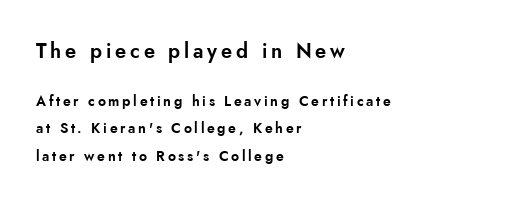
The rendering anchors every line to the left-hand side. Character size in the leading block exceeds that of the trailing block. It's the straight-up-and-down kind of type. The words here are not underlined. Quick note: interline space is abundant.
